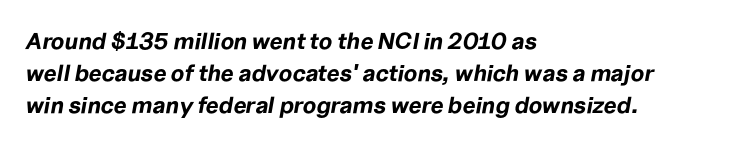
Caption: bold face, heavy strokes. Nothing unusual about the tracking: characters are spaced as the font intends. If you measured baseline to baseline, you'd find a middling distance. The space beneath each line is pristine and unruled. The setting favours the left margin, as ordinary paragraphs usually do. The axis of the letterforms is tilted away from vertical.
